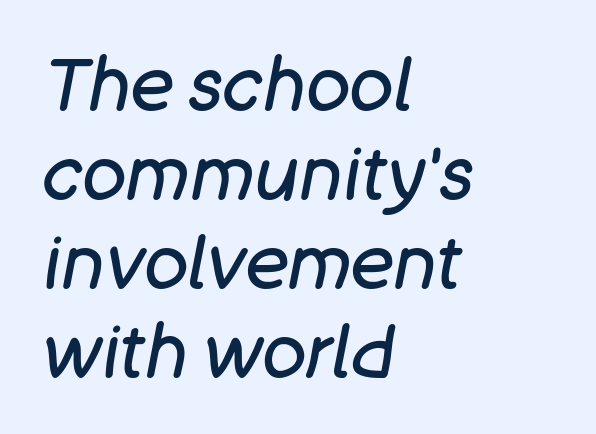
The area under the type is left untouched. Each line starts at the same left margin while the right side varies. The axis of the letterforms is tilted away from vertical. A typesetter would call this proportional, since set widths differ per character. The strokes are not fattened; the text isn't bold.
